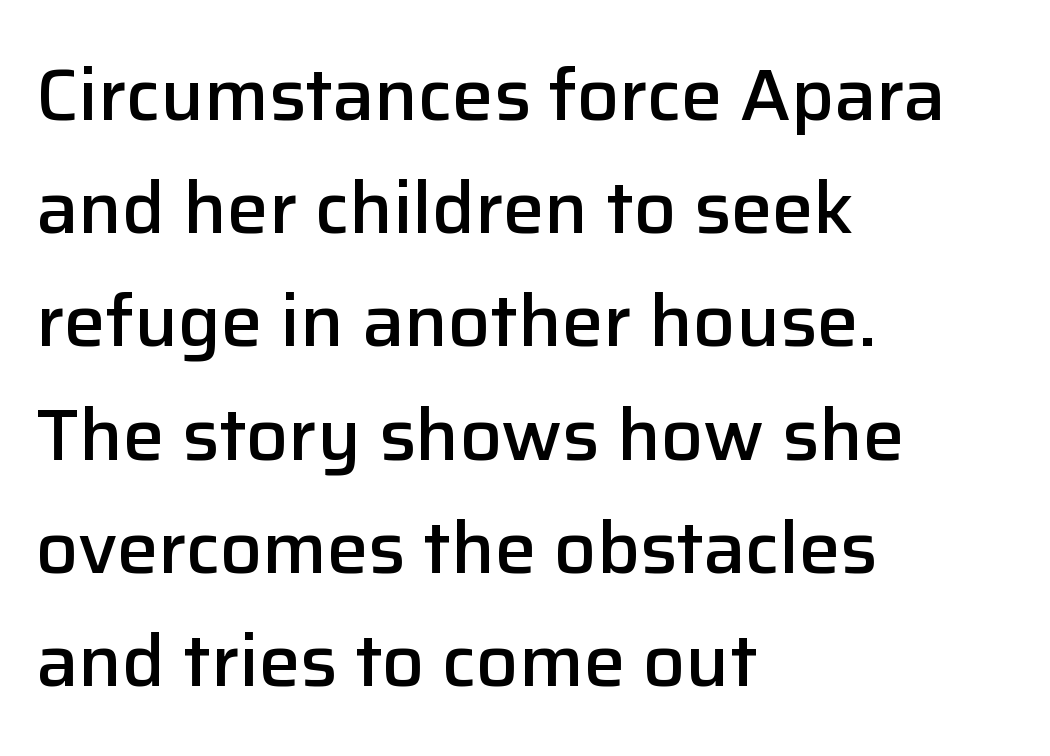
{"serif": "no", "italic": "no", "bold": "semi", "weight": "semibold", "width": "normal", "stroke_contrast": "low", "x_height": "medium", "monospaced": "no", "underline": "no", "align": "left", "line_spacing": "normal", "line_spacing_ratio": 1.53, "letter_spacing": "normal", "letter_spacing_em": 0.0, "glyph_px": 74}
